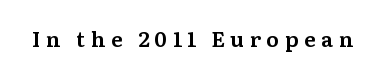
Q: Is the text italic (slanted)? A: No, it is upright.
Q: Is the text underlined? A: No.
Q: Is the spacing between letters normal or unusually wide? A: Unusually wide.
